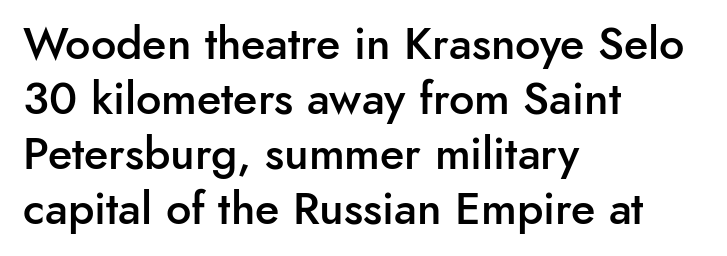
{"serif": "no", "italic": "no", "bold": "semi", "weight": "semibold", "width": "normal", "stroke_contrast": "low", "x_height": "small", "monospaced": "no", "underline": "no", "align": "left", "line_spacing_ratio": 1.22, "letter_spacing": "normal", "letter_spacing_em": 0.0, "glyph_px": 45}
